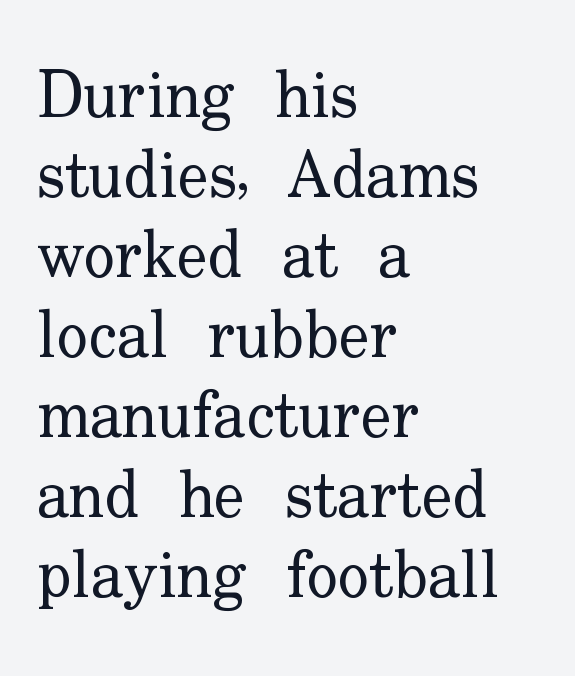
The rendering anchors every line to the left-hand side. The strokes are not fattened; the text isn't bold. The space directly below the letters is spotless. The font's upright variant was chosen for this text. Nobody touched the tracking dial on this one.
